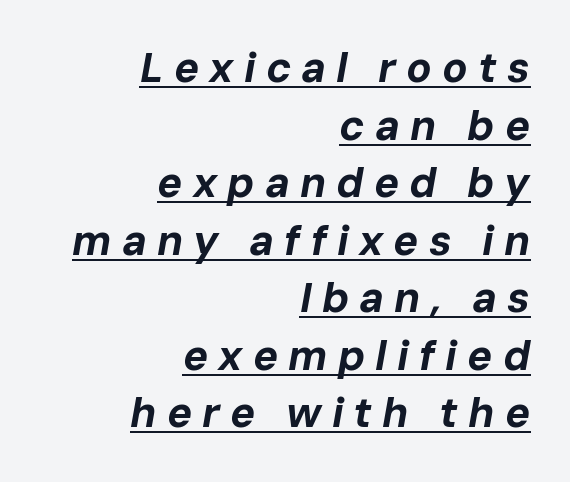
{"italic": "yes", "lean": "right", "slant_degrees": 10, "bold": "yes", "weight": "bold", "width": "normal", "stroke_contrast": "low", "x_height": "medium", "monospaced": "no", "underline": "yes", "align": "right", "line_spacing": "normal", "line_spacing_ratio": 1.37, "letter_spacing": "wide", "letter_spacing_em": 0.24, "glyph_px": 42}
